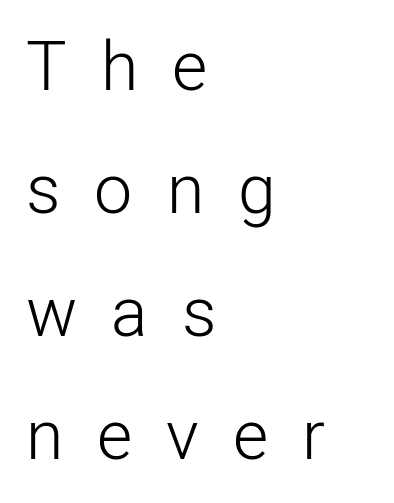
Weight: in the light-to-regular range. The gaps between neighbouring characters are conspicuously large. Are there feet on the stems? There aren't — it's a sans. Upright lettering throughout. Caption: multi-line text, flush left, ragged right. Has an underline been added? It has not.
